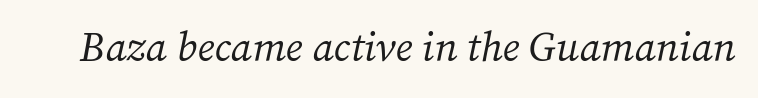
Q: Is the text bold? A: No.
Q: Is the text italic (slanted)? A: Yes, it leans right by about 12 degrees.
Q: Is the typeface a serif or a sans-serif typeface? A: Serif.
Q: Is the text underlined? A: No.
Q: Is the spacing between letters normal or unusually wide? A: Normal.
Q: Width (condensed, normal, or wide)? A: Normal.
Q: Stroke contrast? A: Medium.
Q: x-height? A: Medium.
Q: Monospaced? A: No.
